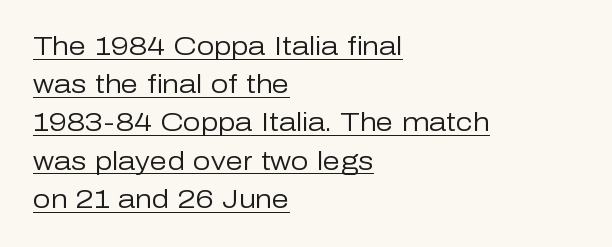
The image shows 25 px text type, upright; set left-aligned, normal line spacing (1.53x), normal letter spacing, underlined.
